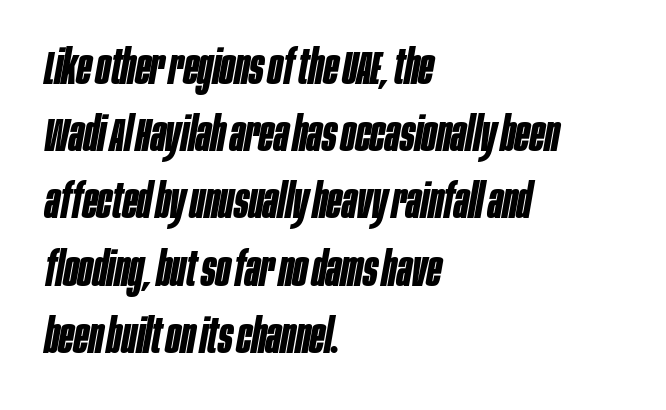
The image shows 48 px bold, condensed type, italic (leaning right); set left-aligned, normal line spacing (1.4x), normal letter spacing, not underlined; low stroke contrast and a large x-height.
